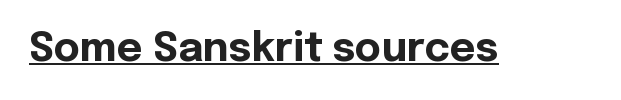
In terms of letterform style, serifs are entirely absent. The face used here is rendered with its standard letterfit. As a designer I'd log this as weight 700, bold. Emphasis is given by a line drawn under the lettering. It's the straight-up-and-down kind of type.
